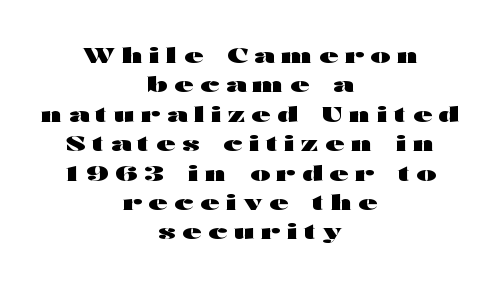
{"italic": "no", "bold": "yes", "underline": "no", "align": "center", "line_spacing": "normal", "line_spacing_ratio": 1.4, "letter_spacing": "wide", "letter_spacing_em": 0.32, "glyph_px": 21}
